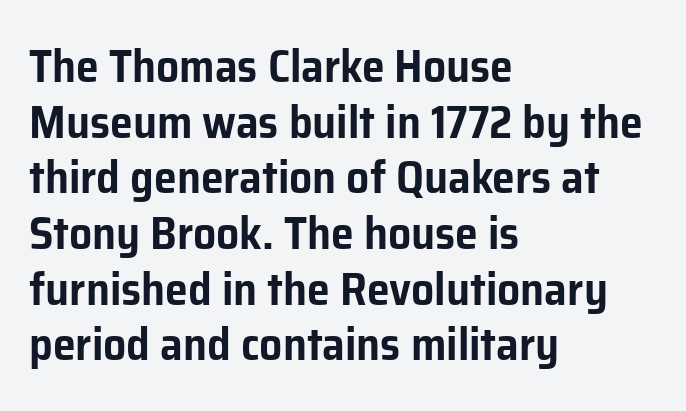
The compositor pushed each line to the left boundary. This is sans-serif lettering, the kind often seen on screens and signage. Every stem runs plumb, perpendicular to the baseline. The area under the type is left untouched.
